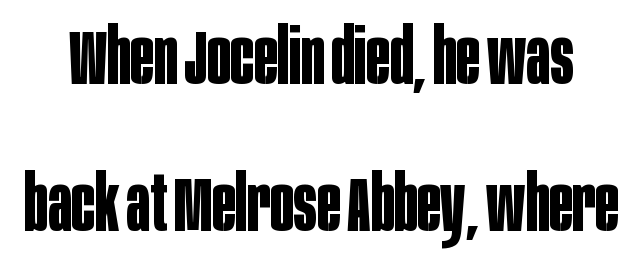
The image shows 78 px bold, condensed sans-serif type, upright; set line spacing 1.89x, normal letter spacing, not underlined; low stroke contrast and a large x-height.
